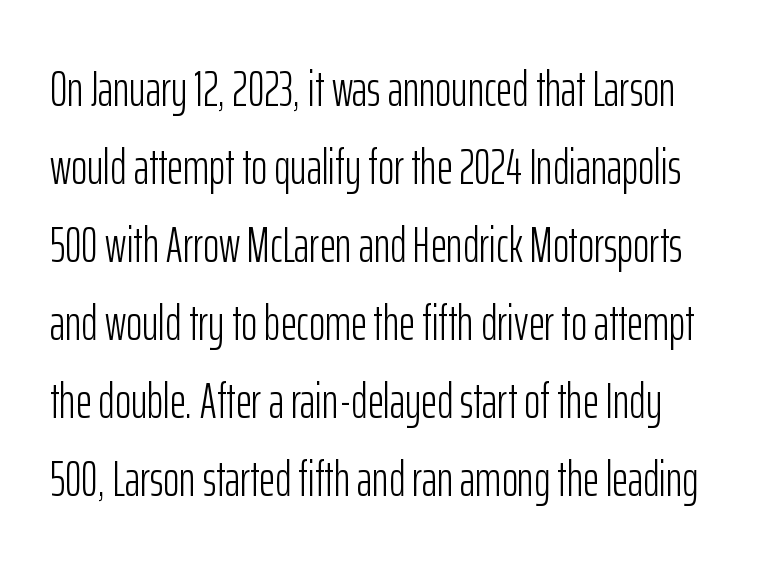
{"serif": "no", "italic": "no", "bold": "no", "weight": "light", "width": "condensed", "stroke_contrast": "low", "x_height": "medium", "monospaced": "no", "underline": "no", "line_spacing": "normal", "line_spacing_ratio": 1.59, "letter_spacing": "normal", "letter_spacing_em": 0.0, "glyph_px": 49}
